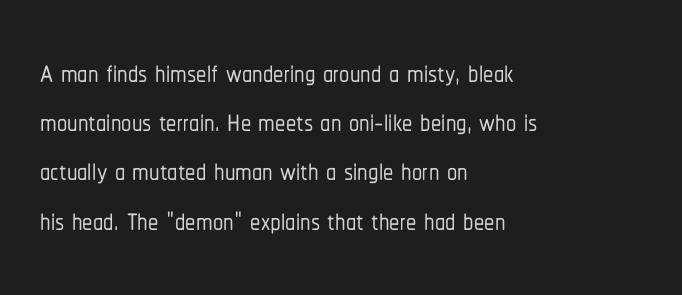
{"serif": "no", "italic": "no", "width": "condensed", "stroke_contrast": "low", "x_height": "medium", "monospaced": "no", "underline": "no", "align": "left", "line_spacing_ratio": 1.2, "letter_spacing": "normal", "letter_spacing_em": 0.0, "glyph_px": 41}
